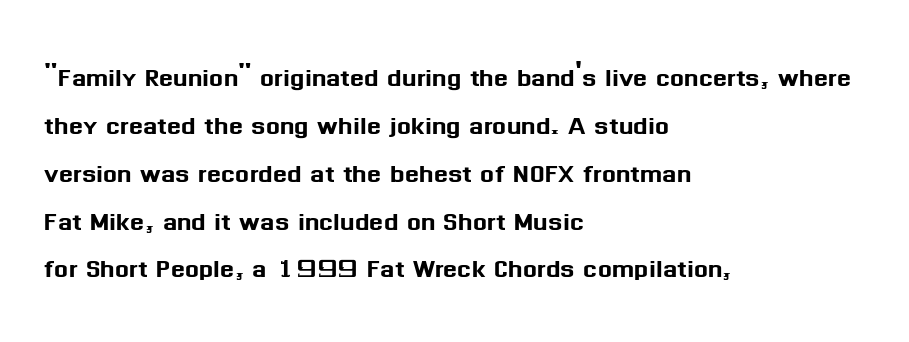
The image shows 33 px sans-serif type, upright; set left-aligned, normal line spacing (1.45x), normal letter spacing, not underlined; medium stroke contrast and a medium x-height.
